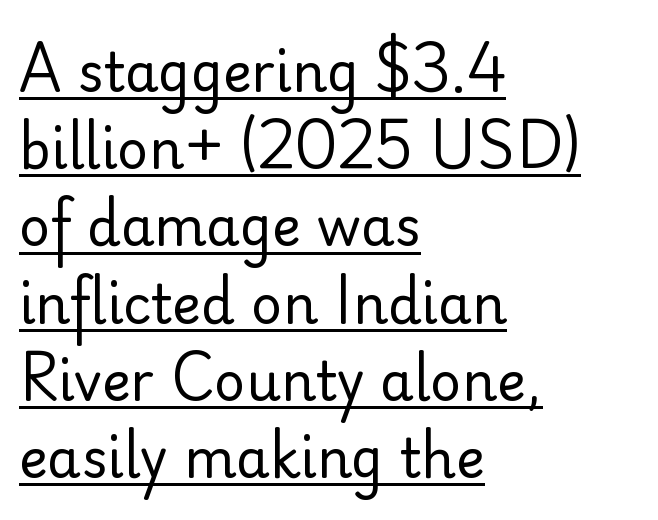
You could not count columns in this text — the font is proportionally spaced. Grotesque or geometric, the face here clearly has no serifs. Every row of glyphs begins at an identical x-position on the left. This reads as an unemphasized weight, regular at the heaviest. The typography opts for an upright posture over an oblique one.
